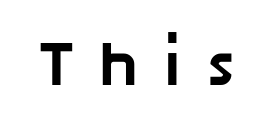
{"serif": "no", "bold": "yes", "weight": "bold", "width": "normal", "stroke_contrast": "low", "x_height": "medium", "monospaced": "no", "underline": "no", "letter_spacing": "wide", "letter_spacing_em": 0.4, "glyph_px": 63}
